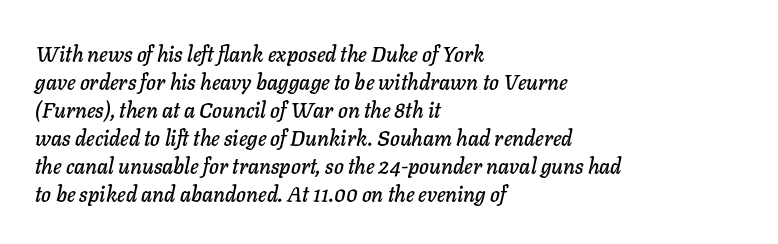
Q: Is the text italic (slanted)? A: Yes, it leans right by about 11 degrees.
Q: Is the text underlined? A: No.
Q: How is the paragraph aligned? A: Left-aligned.
Q: Is the spacing between letters normal or unusually wide? A: Normal.
Q: Is the spacing between lines tight, normal or loose? A: Normal.
